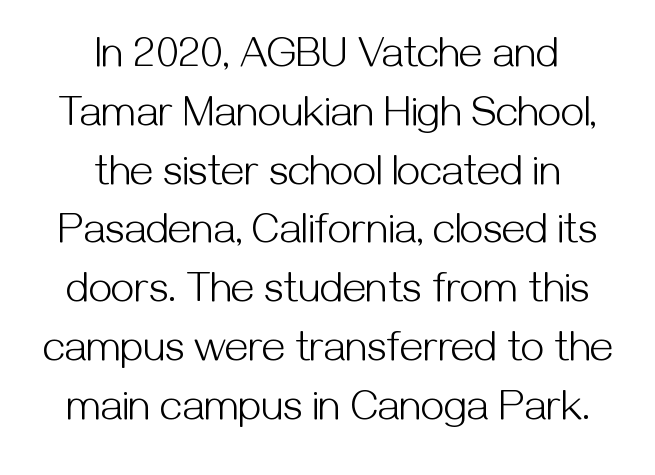
How are the letters spaced? Ordinarily, with no added tracking. The rendering uses natural spacing where letterforms have individual widths. Descender tails drop into unmarked territory. The letters look calm and open, with moderate or lighter stems. The designer left line spacing at the default. The lettering stays uniformly vertical, giving the passage a roman look.
